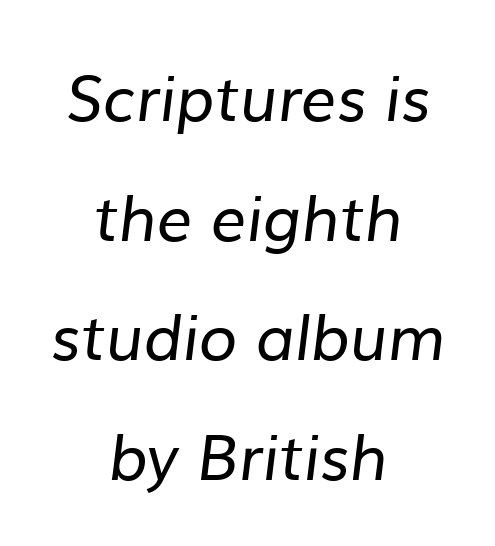
{"serif": "no", "bold": "no", "weight": "regular", "width": "normal", "stroke_contrast": "low", "x_height": "medium", "monospaced": "no", "underline": "no", "align": "center", "line_spacing": "loose", "line_spacing_ratio": 1.9, "letter_spacing": "normal", "letter_spacing_em": 0.0, "glyph_px": 63}
